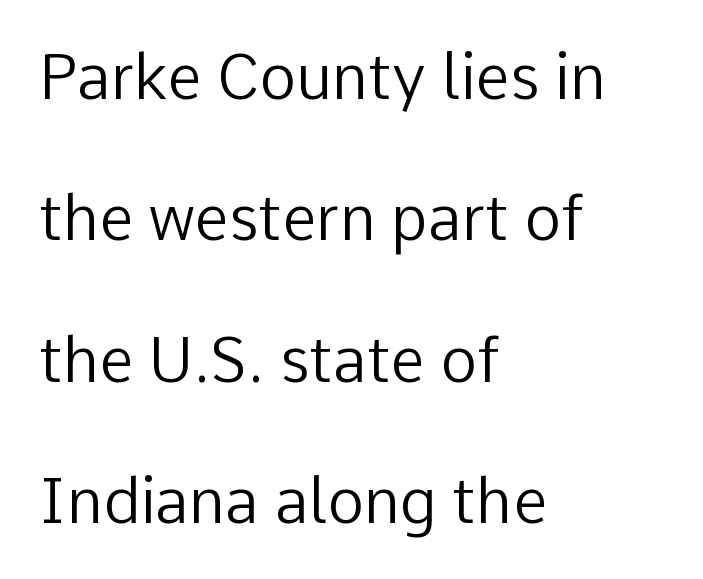
The lines are quadded left. The tracking reads as untouched default to a designer's eye. Ink coverage per letter is moderate at most. The words here are not underlined. Proportional: the letters do not fall into vertical columns.
